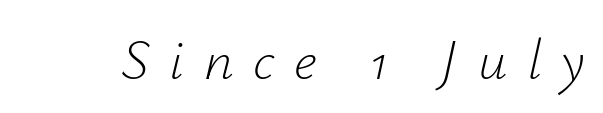
The image shows 58 px light type, italic (leaning right); set unusually wide letter spacing (+0.34 em), not underlined; low stroke contrast and a small x-height.
